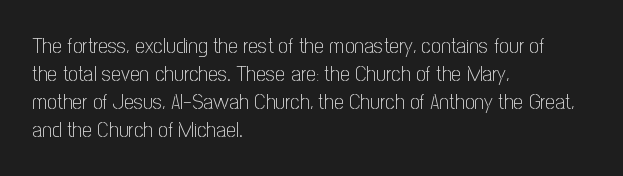
No extra ink here — the face is not bold. Students, observe: this is what conventionally led text looks like. Visually the block forms a straight wall on the left and a jagged coastline on the right. Clear beneath every line of the passage.
